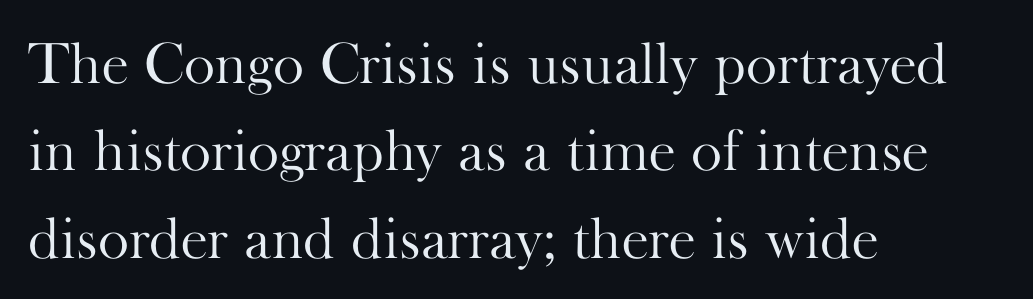
Caption: multi-line text, flush left, ragged right. The zone under the glyphs is completely vacant. Interline gaps are of average width in this sample. The letters stand straight up with perfectly vertical stems. The rendering shows small feet on the letterforms — a serif design.
